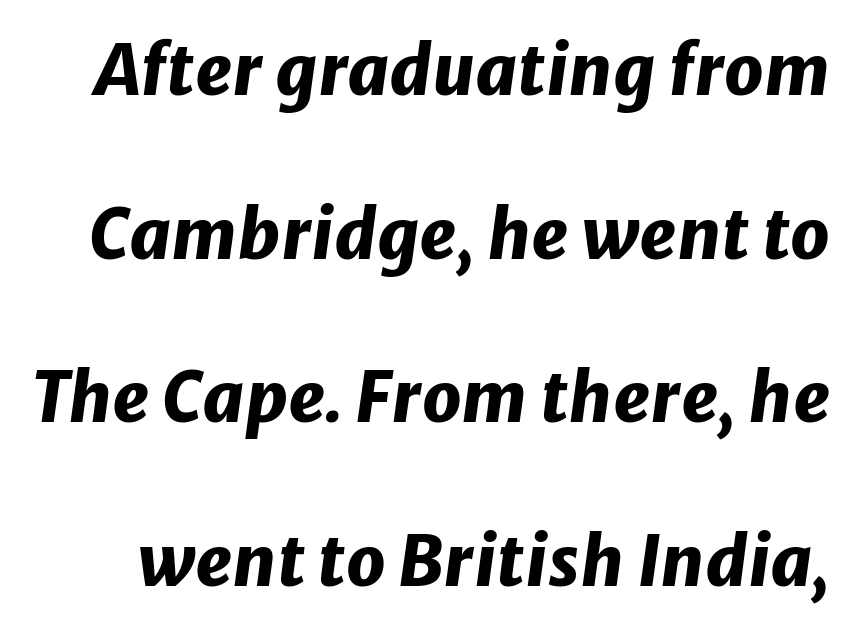
The image shows 69 px heavy type, italic (leaning right); set loose line spacing (2.37x), normal letter spacing, not underlined; low stroke contrast and a medium x-height.
